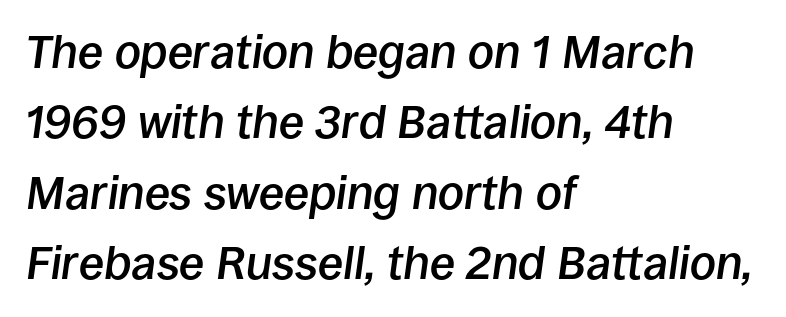
{"italic": "yes", "lean": "right", "slant_degrees": 8, "bold": "semi", "weight": "semibold", "width": "normal", "stroke_contrast": "low", "x_height": "large", "monospaced": "no", "underline": "no", "align": "left", "line_spacing": "normal", "line_spacing_ratio": 1.53, "letter_spacing": "normal", "letter_spacing_em": 0.0, "glyph_px": 46}
